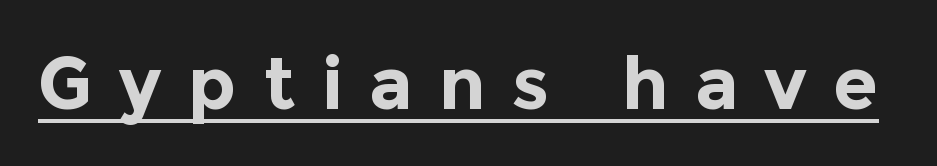
{"serif": "no", "italic": "no", "bold": "yes", "weight": "bold", "width": "normal", "x_height": "medium", "monospaced": "no", "underline": "yes", "letter_spacing": "wide", "letter_spacing_em": 0.36, "glyph_px": 73}
